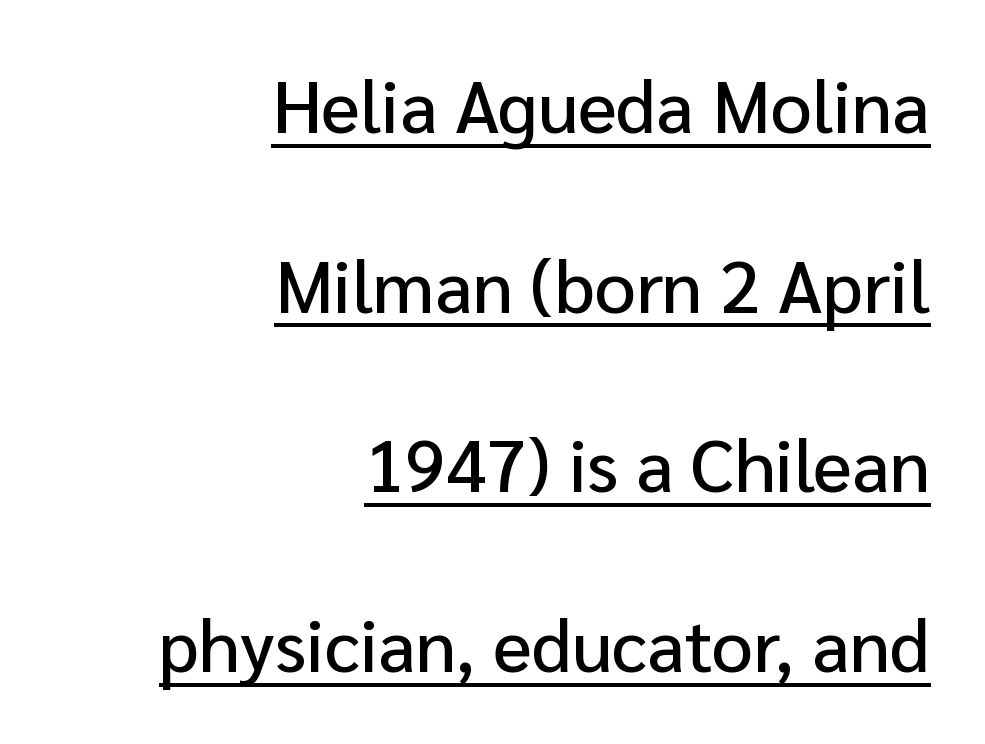
The lettering stays uniformly vertical, giving the passage a roman look. Here the designer chose a conventional face with non-uniform glyph widths. The font family rendered here belongs to the sans-serif group. If you drew a ruler down the right edge, every line would touch it.
